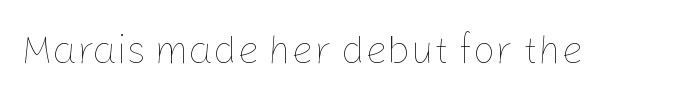
The area under the type is left untouched. No extra ink here — the face is not bold. Each word holds together tightly as a unit, with standard inter-letter gaps. Looks like regular typesetting: each glyph gets only the width it needs. If you drew a line through each stem, it would be perfectly vertical.
